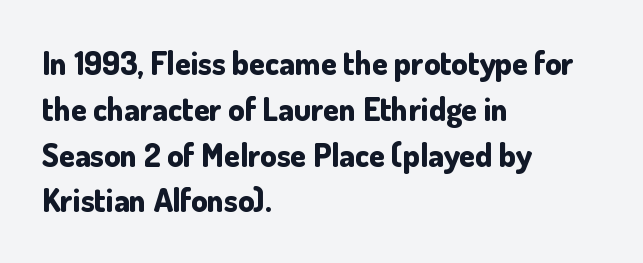
Anything drawn beneath the words? Only blank space. A dark, heavy texture on the line: the type is bold. The line texture is even and compact thanks to regular tracking. Typographically, this falls in the sans-serif category. Ordinary non-slanted type is in use. Line spacing here is normal.
